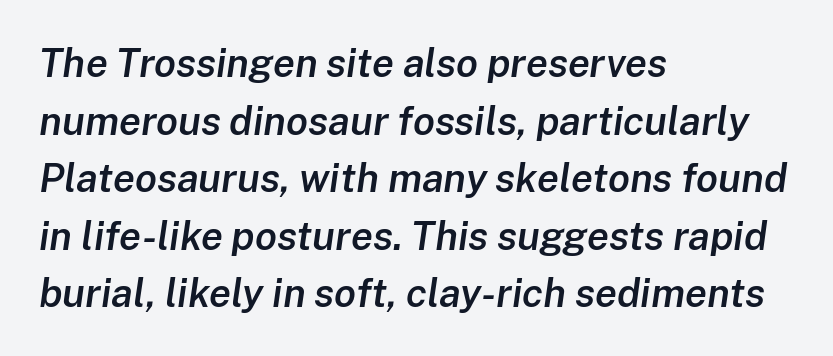
Q: Is the text bold? A: Semi-bold.
Q: Is the text italic (slanted)? A: Yes, it leans right by about 8 degrees.
Q: Is the text underlined? A: No.
Q: How is the paragraph aligned? A: Left-aligned.
Q: Is the spacing between letters normal or unusually wide? A: Normal.
Q: Is the spacing between lines tight, normal or loose? A: Normal.
Q: Width (condensed, normal, or wide)? A: Normal.
Q: Stroke contrast? A: Low.
Q: x-height? A: Medium.
Q: Monospaced? A: No.
